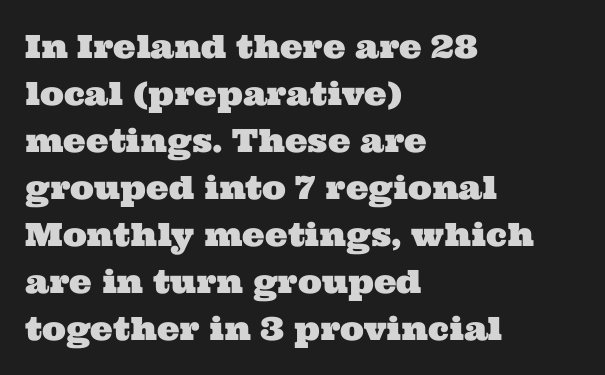
{"serif": "yes", "width": "wide", "stroke_contrast": "medium", "x_height": "medium", "monospaced": "no", "underline": "no", "align": "left", "line_spacing": "normal", "line_spacing_ratio": 1.47, "letter_spacing": "normal", "letter_spacing_em": 0.0, "glyph_px": 32}
